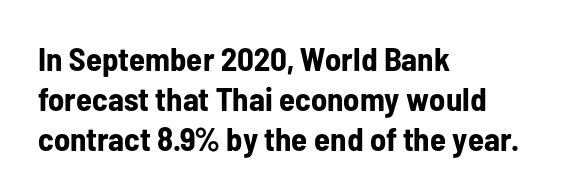
{"serif": "no", "italic": "no", "bold": "yes", "weight": "bold", "width": "condensed", "stroke_contrast": "low", "x_height": "medium", "monospaced": "no", "underline": "no", "align": "left", "line_spacing_ratio": 1.21, "letter_spacing": "normal", "letter_spacing_em": 0.0, "glyph_px": 33}
